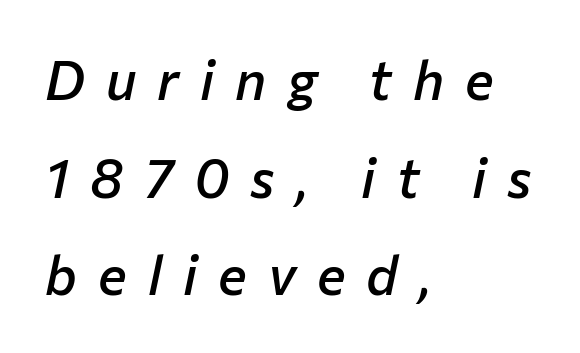
Q: Is the text bold? A: Semi-bold.
Q: Is the text italic (slanted)? A: Yes, it leans right by about 12 degrees.
Q: Is the text underlined? A: No.
Q: How is the paragraph aligned? A: Left-aligned.
Q: Is the spacing between letters normal or unusually wide? A: Unusually wide.
Q: Width (condensed, normal, or wide)? A: Normal.
Q: Stroke contrast? A: Low.
Q: x-height? A: Medium.
Q: Monospaced? A: No.
